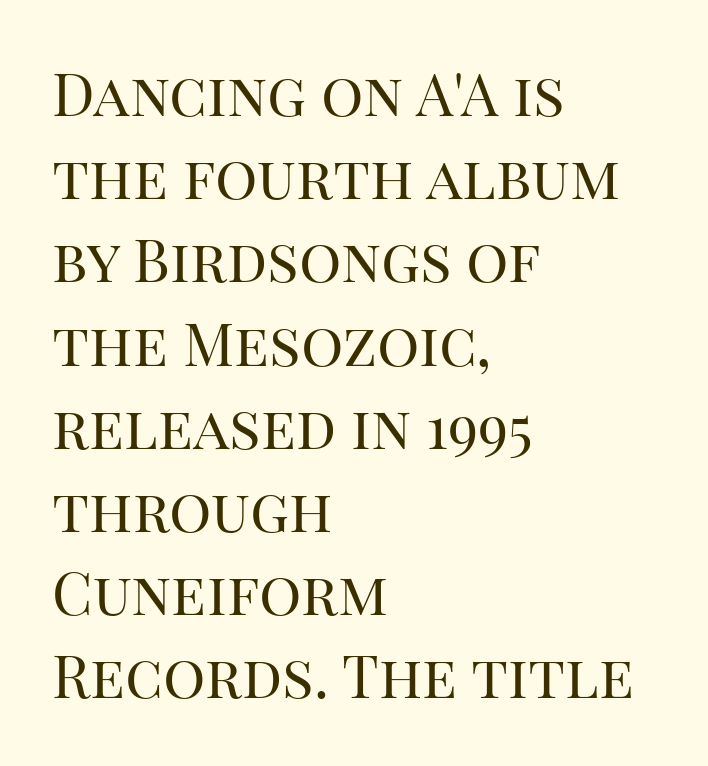
Q: Is the text bold? A: No.
Q: Is the text italic (slanted)? A: No, it is upright.
Q: Is the typeface a serif or a sans-serif typeface? A: Serif.
Q: Is the text underlined? A: No.
Q: How is the paragraph aligned? A: Left-aligned.
Q: Is the spacing between letters normal or unusually wide? A: Normal.
Q: Is the spacing between lines tight, normal or loose? A: Normal.
Q: Width (condensed, normal, or wide)? A: Normal.
Q: Stroke contrast? A: High.
Q: x-height? A: Large.
Q: Monospaced? A: No.
